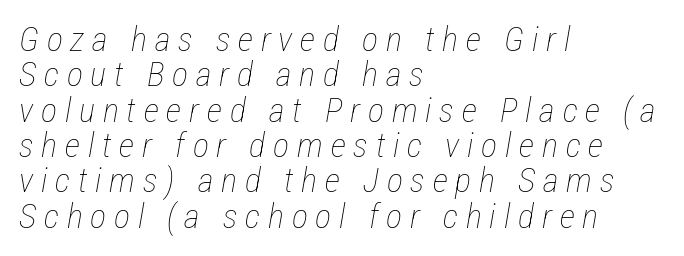
Q: Is the text bold? A: No.
Q: Is the text italic (slanted)? A: Yes, it leans right by about 12 degrees.
Q: Is the text underlined? A: No.
Q: How is the paragraph aligned? A: Left-aligned.
Q: Is the spacing between letters normal or unusually wide? A: Unusually wide.
Q: Is the spacing between lines tight, normal or loose? A: Tight.
Q: Width (condensed, normal, or wide)? A: Condensed.
Q: Stroke contrast? A: Low.
Q: x-height? A: Medium.
Q: Monospaced? A: No.
